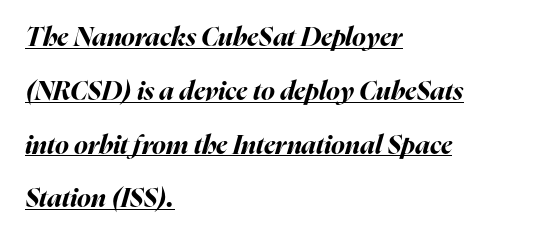
The image shows 26 px bold type, italic (leaning right); set left-aligned, loose line spacing (2.07x), normal letter spacing, underlined.
